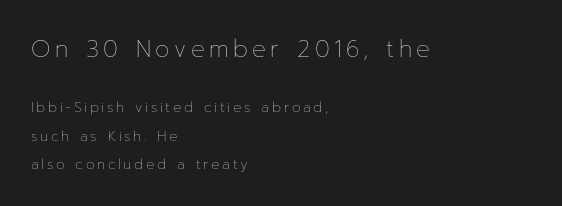
The image shows 23 px text type, upright; set left-aligned, loose line spacing (2.03x), not underlined; the first (top) block is 1.64x larger.
